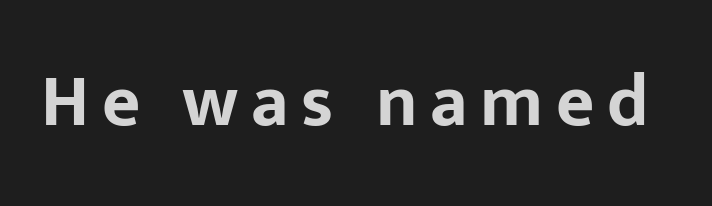
{"serif": "no", "italic": "no", "bold": "yes", "weight": "bold", "width": "normal", "stroke_contrast": "low", "x_height": "medium", "monospaced": "no", "underline": "no", "glyph_px": 74}
